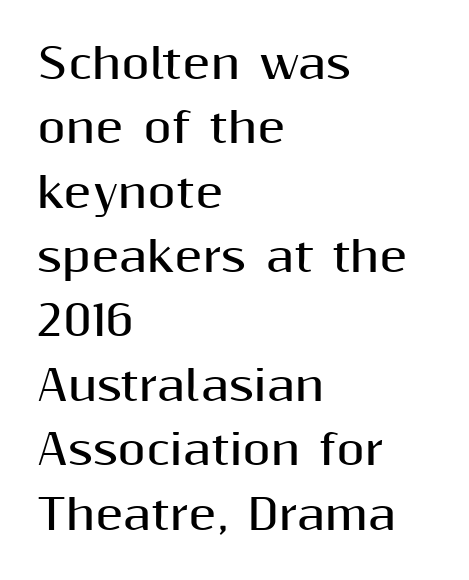
{"serif": "no", "italic": "no", "bold": "yes", "weight": "bold", "width": "normal", "stroke_contrast": "medium", "x_height": "medium", "monospaced": "no", "underline": "no", "align": "left", "line_spacing": "normal", "line_spacing_ratio": 1.57, "letter_spacing": "normal", "letter_spacing_em": 0.0, "glyph_px": 41}
